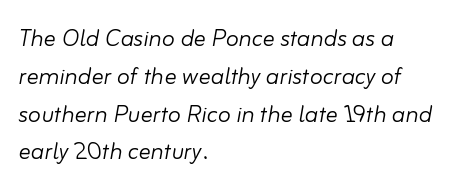
The image shows 30 px light type, italic (leaning right); set left-aligned, normal line spacing (1.26x), normal letter spacing, not underlined; low stroke contrast and a small x-height.
